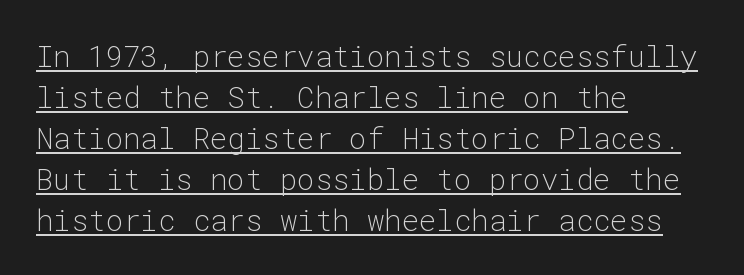
Characters follow at the spacing the type designer built in. The rendered words wear a rule along their underside. The face used here is a sans, in the tradition of grotesques and geometrics. Fixed-width glyphs throughout — classic coding-font behaviour. Every stem runs plumb, perpendicular to the baseline.
